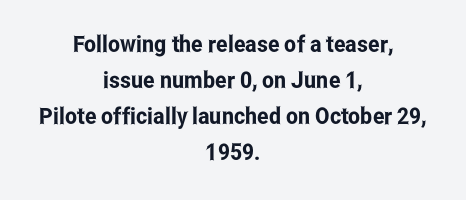
The image shows 23 px text type, upright; set centered, normal line spacing (1.56x), normal letter spacing, not underlined.
